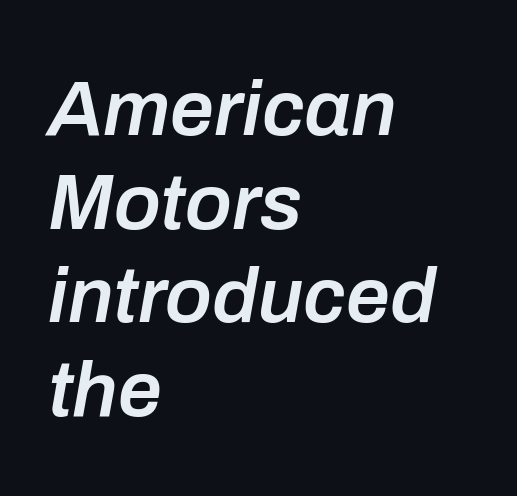
The image shows 78 px semibold type, italic (leaning right); set left-aligned, line spacing 1.2x, normal letter spacing, not underlined; low stroke contrast and a medium x-height.
